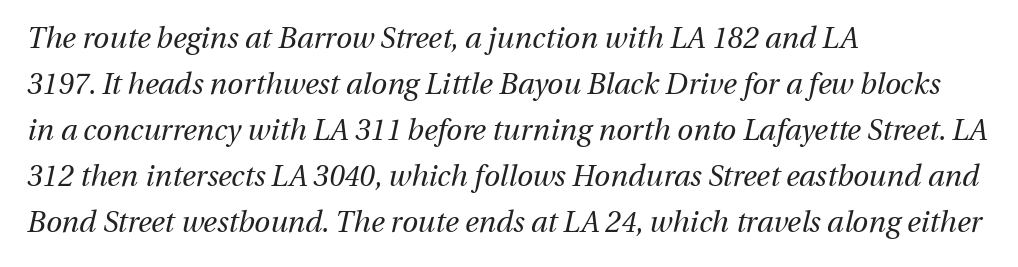
Teacher's note: observe the even left margin — that is flush-left alignment. Each stroke keeps to a modest, everyday thickness or less. A bare baseline throughout the passage. An italicized treatment has been applied to the whole sample. Caption: standard tracking, unaltered. Spacing verdict: proportional, widths tailored to each character.
